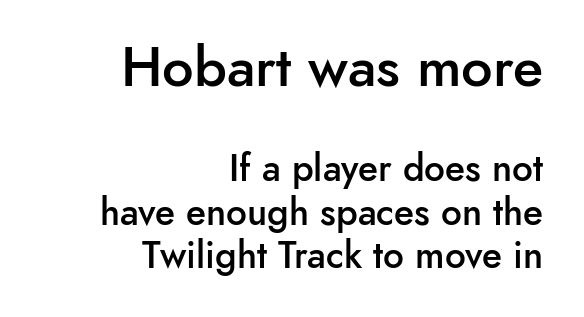
The string is rendered with underlining switched off. Classification — sans serif. The passage shown is typed in a proportional face where columns would drift. The axis of the letterforms is exactly vertical. This layout puts the oversized block above and the modest block below.
